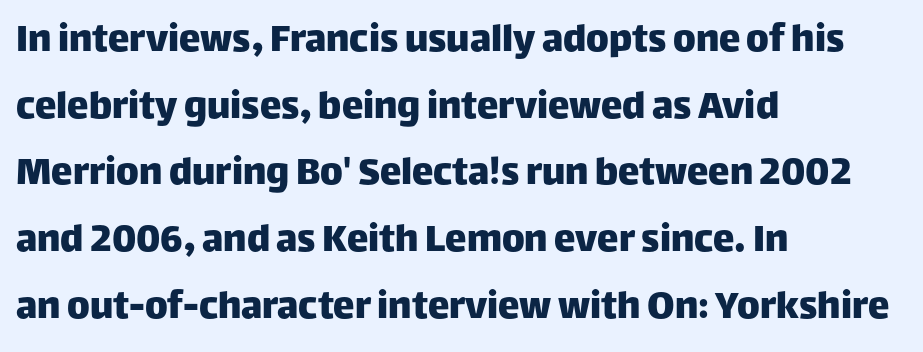
The image shows 43 px sans-serif type, upright; set left-aligned, normal line spacing (1.55x), normal letter spacing, not underlined; low stroke contrast and a large x-height.
